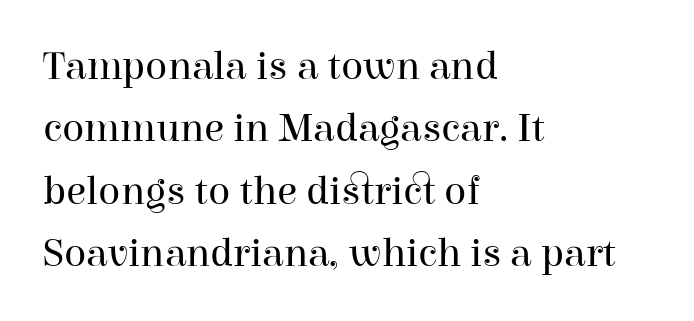
The passage is arranged the way most books set body copy — flush left. A typesetter would call this proportional, since set widths differ per character. Is this a sans? No — the strokes have serifs. Whoever set this chose a conventional vertical rhythm.
